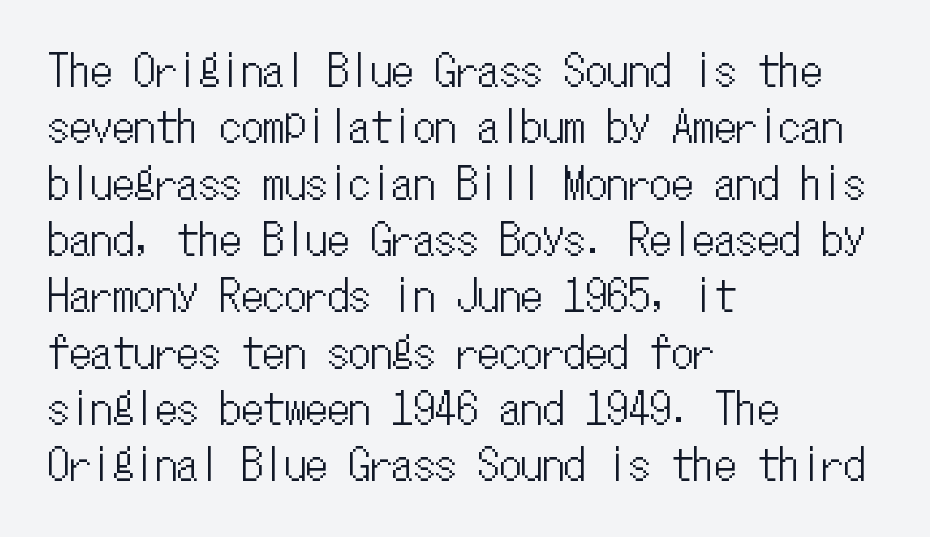
{"italic": "no", "width": "condensed", "stroke_contrast": "low", "x_height": "medium", "monospaced": "yes", "underline": "no", "align": "left", "line_spacing": "normal", "line_spacing_ratio": 1.31, "letter_spacing": "normal", "letter_spacing_em": 0.0, "glyph_px": 43}
